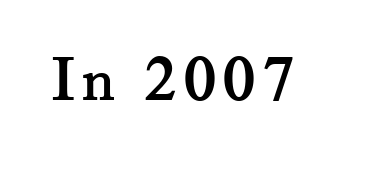
{"serif": "yes", "italic": "no", "width": "normal", "stroke_contrast": "medium", "x_height": "small", "monospaced": "no", "underline": "no", "glyph_px": 65}
